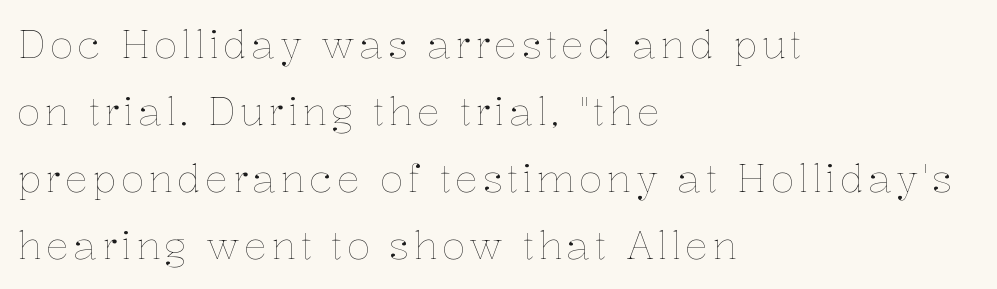
Q: Is the text bold? A: No.
Q: Is the text italic (slanted)? A: No, it is upright.
Q: Is the text underlined? A: No.
Q: How is the paragraph aligned? A: Left-aligned.
Q: Width (condensed, normal, or wide)? A: Normal.
Q: Stroke contrast? A: Low.
Q: x-height? A: Medium.
Q: Monospaced? A: No.
